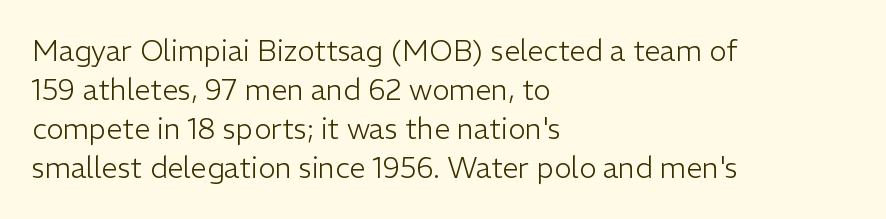
Normally led — the rows are evenly, conventionally spaced. Is the type heavy? It reads as light-to-regular instead. A roman cut, with each character standing at attention. Here the designer chose a conventional face with non-uniform glyph widths. Type style note: lacks serifs. Any mark beneath the type? The region is blank.
